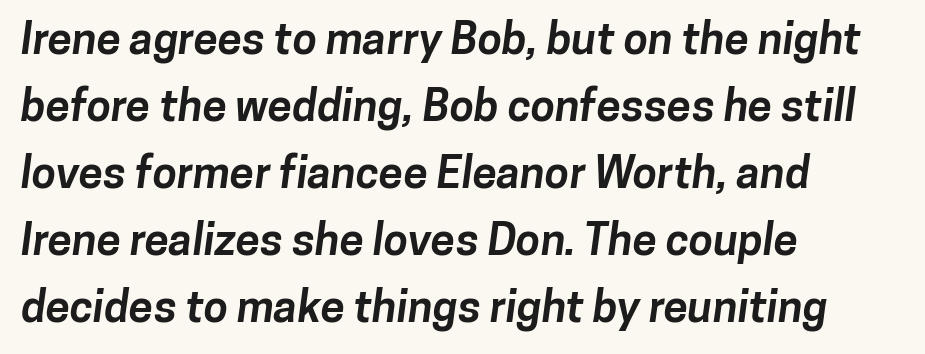
Q: Is the text bold? A: Yes.
Q: Is the typeface a serif or a sans-serif typeface? A: Sans-serif.
Q: Is the text underlined? A: No.
Q: How is the paragraph aligned? A: Left-aligned.
Q: Is the spacing between letters normal or unusually wide? A: Normal.
Q: Is the spacing between lines tight, normal or loose? A: Normal.
Q: Width (condensed, normal, or wide)? A: Normal.
Q: Stroke contrast? A: Low.
Q: x-height? A: Medium.
Q: Monospaced? A: No.
